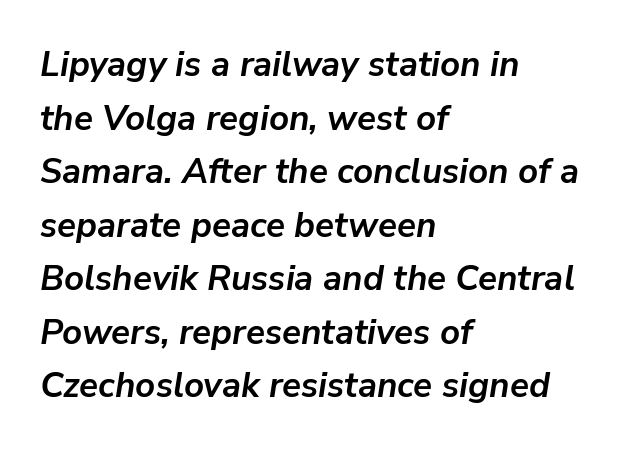
Q: Is the text bold? A: Yes.
Q: Is the text italic (slanted)? A: Yes, it leans right by about 9 degrees.
Q: Is the text underlined? A: No.
Q: How is the paragraph aligned? A: Left-aligned.
Q: Is the spacing between letters normal or unusually wide? A: Normal.
Q: Is the spacing between lines tight, normal or loose? A: Normal.
Q: Width (condensed, normal, or wide)? A: Normal.
Q: Stroke contrast? A: Low.
Q: x-height? A: Medium.
Q: Monospaced? A: No.
